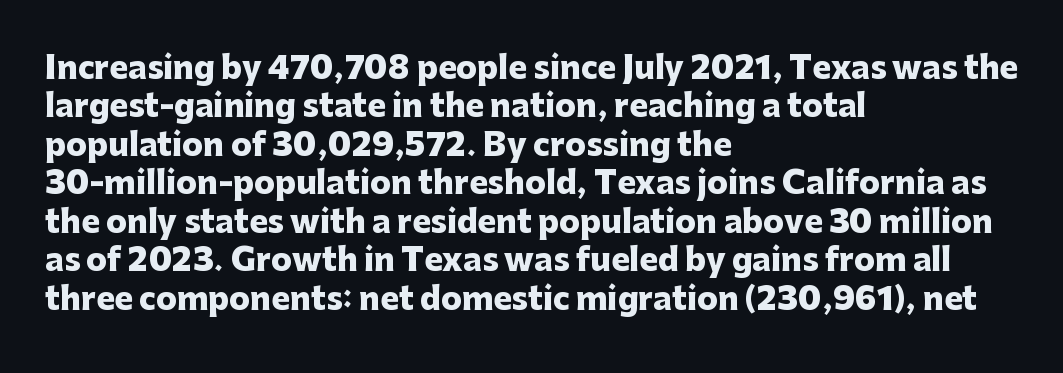
Q: Is the text bold? A: Yes.
Q: Is the text italic (slanted)? A: No, it is upright.
Q: Is the typeface a serif or a sans-serif typeface? A: Sans-serif.
Q: Is the text underlined? A: No.
Q: How is the paragraph aligned? A: Left-aligned.
Q: Is the spacing between letters normal or unusually wide? A: Normal.
Q: Width (condensed, normal, or wide)? A: Normal.
Q: Stroke contrast? A: Low.
Q: x-height? A: Medium.
Q: Monospaced? A: No.
